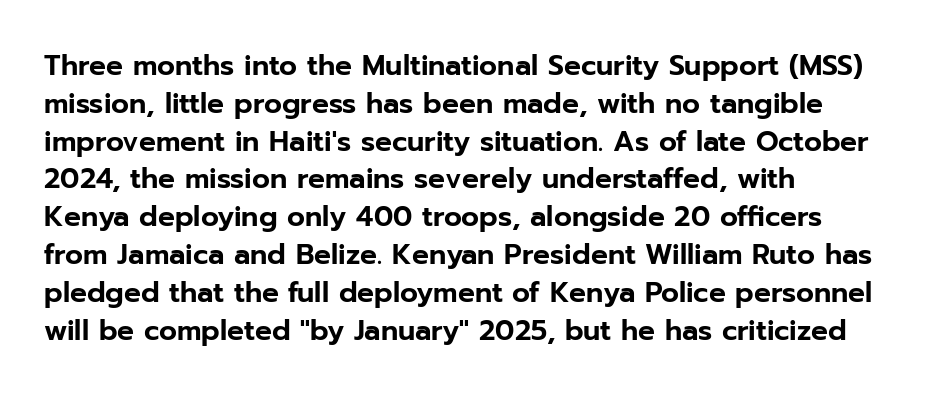
Q: Is the text italic (slanted)? A: No, it is upright.
Q: Is the typeface a serif or a sans-serif typeface? A: Sans-serif.
Q: Is the text underlined? A: No.
Q: How is the paragraph aligned? A: Left-aligned.
Q: Is the spacing between letters normal or unusually wide? A: Normal.
Q: Is the spacing between lines tight, normal or loose? A: Normal.
Q: Width (condensed, normal, or wide)? A: Normal.
Q: Stroke contrast? A: Low.
Q: x-height? A: Medium.
Q: Monospaced? A: No.
